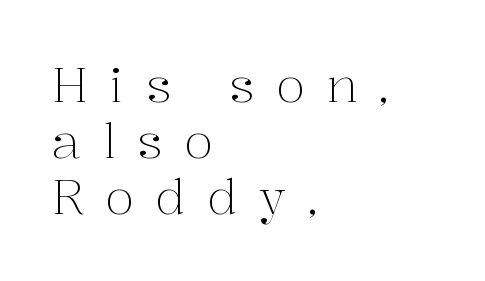
Q: Is the text bold? A: No.
Q: Is the text italic (slanted)? A: No, it is upright.
Q: Is the typeface a serif or a sans-serif typeface? A: Serif.
Q: Is the text underlined? A: No.
Q: How is the paragraph aligned? A: Left-aligned.
Q: Is the spacing between letters normal or unusually wide? A: Unusually wide.
Q: Width (condensed, normal, or wide)? A: Normal.
Q: Stroke contrast? A: Medium.
Q: x-height? A: Medium.
Q: Monospaced? A: No.
